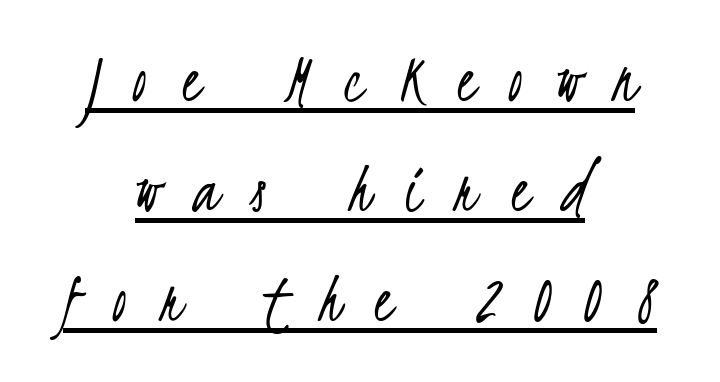
Note the varied advance widths — an 'i' is clearly narrower than an 'm'. These lines stack symmetrically, like a column narrowing and widening about its center. Baseline-to-baseline distance is the conventional proportion of letter height. You can tell from the bare stems that sans-serif type was used. Glyph-to-glyph distance is far greater than everyday printed text.
